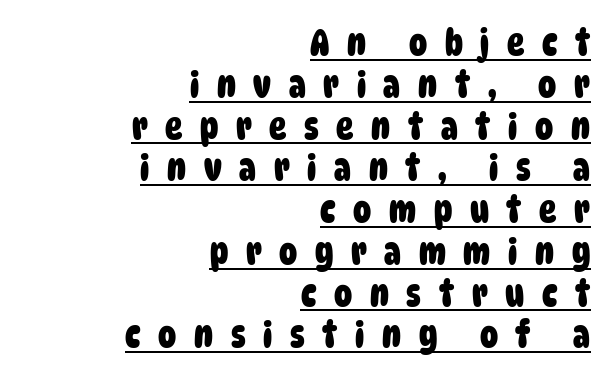
Compared with undecorated copy, this sample adds a rule below the words. The typeface chosen for these lines omits serifs. The paragraph shown leans on its right margin. Each word looks stretched out because of the extra space between its letters.
